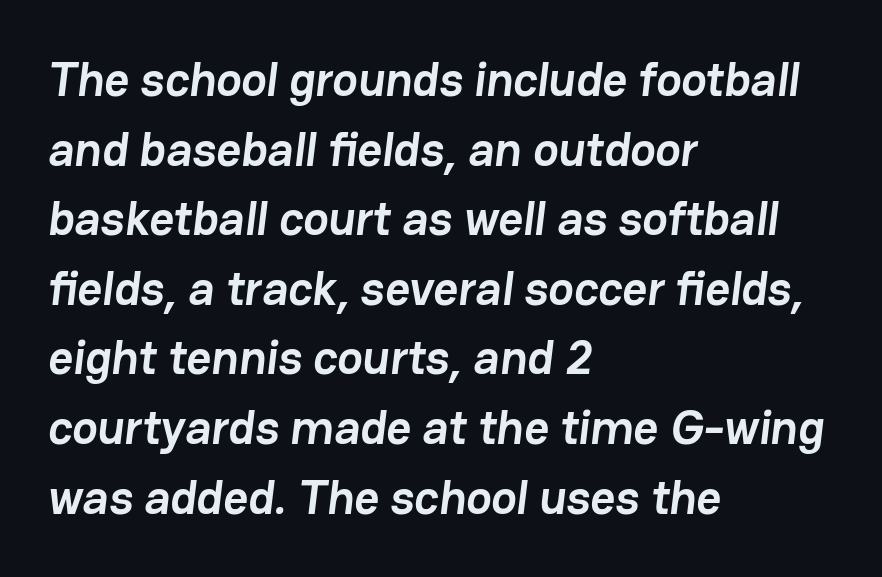
Its strokes are broad and dark, the hallmark of bold type. Regular leading. This sample is left-justified, so line endings fall wherever the words run out. Nothing unusual about the tracking: characters are spaced as the font intends. Typographically, this falls in the sans-serif category.
